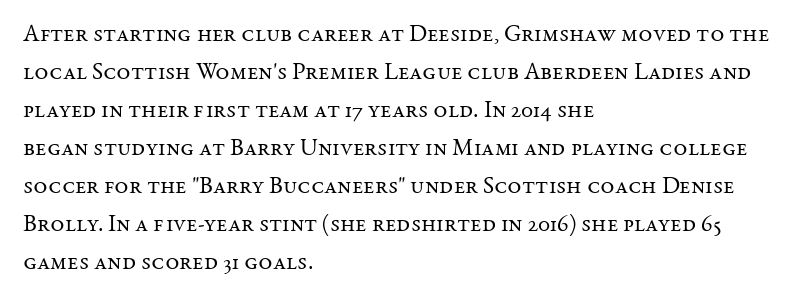
Q: Is the text bold? A: No.
Q: Is the text italic (slanted)? A: No, it is upright.
Q: Is the text underlined? A: No.
Q: How is the paragraph aligned? A: Left-aligned.
Q: Is the spacing between letters normal or unusually wide? A: Normal.
Q: Is the spacing between lines tight, normal or loose? A: Normal.
